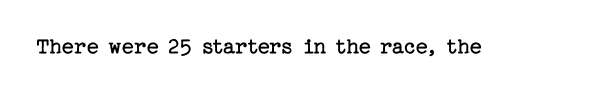
Only glyphs here, with clear space below each row. Notice how the stems are strictly vertical — no italics here. Between one letter and the next there's only the usual sliver of space. Is this a heavy cut? Hardly; it is regular or lighter.
